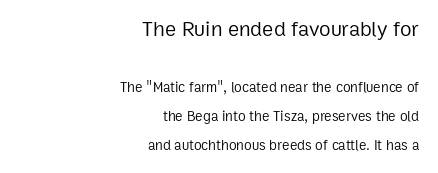
Q: Is the text bold? A: No.
Q: Is the text italic (slanted)? A: No, it is upright.
Q: Is the text underlined? A: No.
Q: How is the paragraph aligned? A: Right-aligned.
Q: Is the spacing between letters normal or unusually wide? A: Normal.
Q: Is the spacing between lines tight, normal or loose? A: Loose.
Q: Which block of text is set in a larger size, the first (top) or the second (bottom)? A: The first (top) one.
